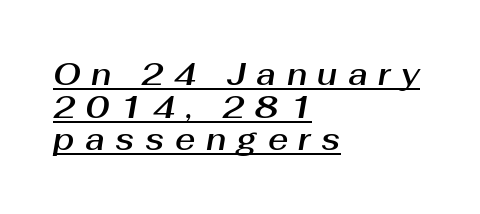
The image shows 31 px text type, italic (leaning right); set left-aligned, tight line spacing (1.05x), unusually wide letter spacing (+0.34 em), underlined; medium stroke contrast and a medium x-height.
